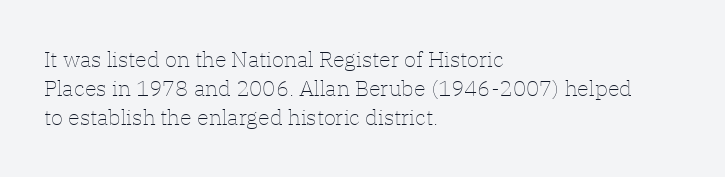
Q: Is the text bold? A: No.
Q: Is the text italic (slanted)? A: No, it is upright.
Q: Is the text underlined? A: No.
Q: How is the paragraph aligned? A: Left-aligned.
Q: Is the spacing between letters normal or unusually wide? A: Normal.
Q: Is the spacing between lines tight, normal or loose? A: Normal.
